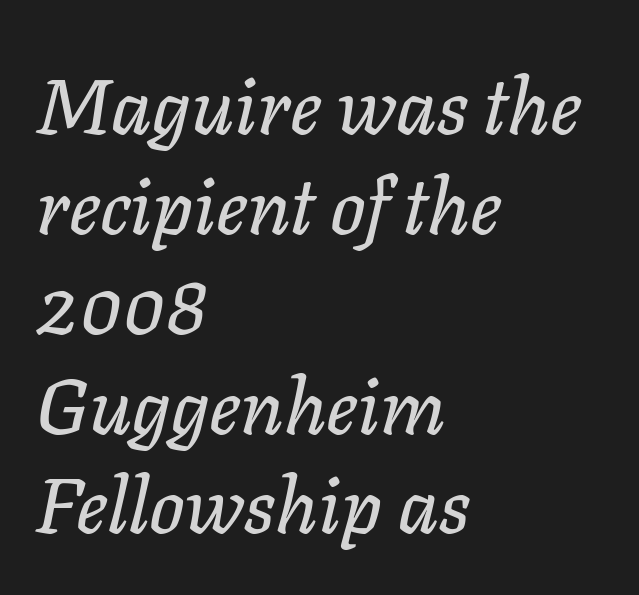
The axis of the letterforms is tilted away from vertical. Does the copy run flush right? No — it runs flush left. Rows of type keep a routine distance in the vertical direction. The type is set solid horizontally, with unmodified tracking. Descenders are the only things crossing below the line. You could not count columns in this text — the font is proportionally spaced.
